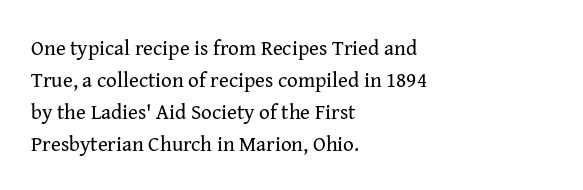
Q: Is the text bold? A: No.
Q: Is the text italic (slanted)? A: No, it is upright.
Q: Is the text underlined? A: No.
Q: How is the paragraph aligned? A: Left-aligned.
Q: Is the spacing between letters normal or unusually wide? A: Normal.
Q: Is the spacing between lines tight, normal or loose? A: Normal.
